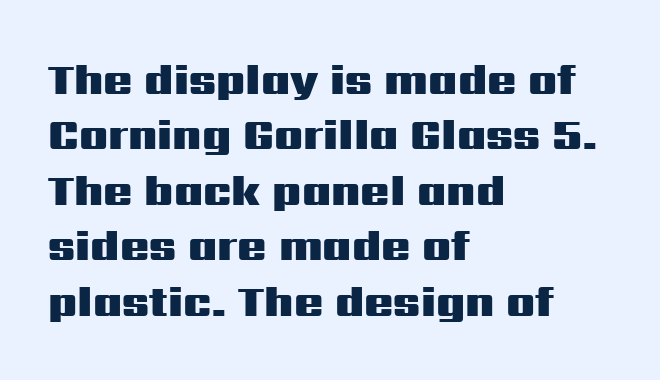
{"serif": "no", "italic": "no", "bold": "yes", "weight": "heavy", "width": "wide", "stroke_contrast": "medium", "x_height": "medium", "monospaced": "no", "underline": "no", "align": "left", "line_spacing": "normal", "line_spacing_ratio": 1.29, "letter_spacing": "normal", "letter_spacing_em": 0.0, "glyph_px": 43}
